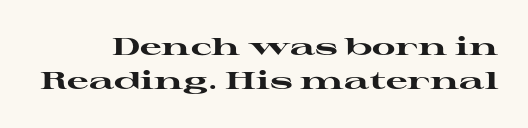
Q: Is the text bold? A: Yes.
Q: Is the text italic (slanted)? A: No, it is upright.
Q: Is the text underlined? A: No.
Q: Is the spacing between letters normal or unusually wide? A: Normal.
Q: Is the spacing between lines tight, normal or loose? A: Normal.
